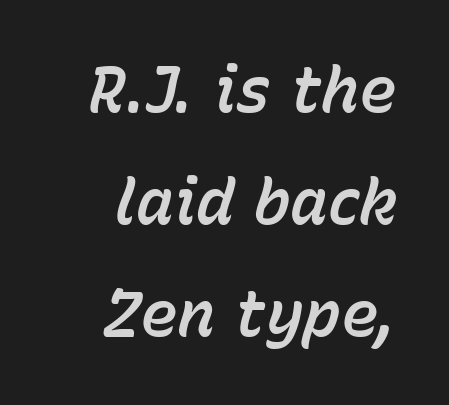
Q: Is the text italic (slanted)? A: Yes, it leans right by about 15 degrees.
Q: Is the text underlined? A: No.
Q: Is the spacing between letters normal or unusually wide? A: Normal.
Q: Width (condensed, normal, or wide)? A: Normal.
Q: Stroke contrast? A: Low.
Q: x-height? A: Medium.
Q: Monospaced? A: No.
